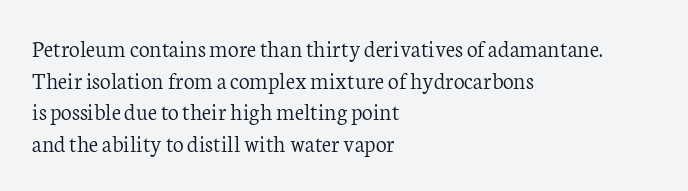
Q: Is the text bold? A: No.
Q: Is the text italic (slanted)? A: No, it is upright.
Q: Is the text underlined? A: No.
Q: How is the paragraph aligned? A: Left-aligned.
Q: Is the spacing between letters normal or unusually wide? A: Normal.
Q: Is the spacing between lines tight, normal or loose? A: Normal.
